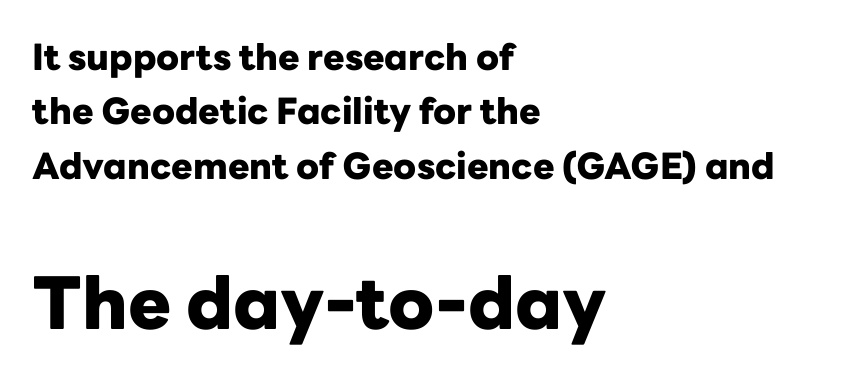
{"serif": "no", "italic": "no", "bold": "yes", "weight": "heavy", "width": "normal", "stroke_contrast": "low", "x_height": "medium", "monospaced": "no", "underline": "no", "align": "left", "line_spacing": "normal", "line_spacing_ratio": 1.51, "letter_spacing": "normal", "letter_spacing_em": 0.0, "larger_block": "second", "size_ratio": 2.0, "glyph_px": 72}
